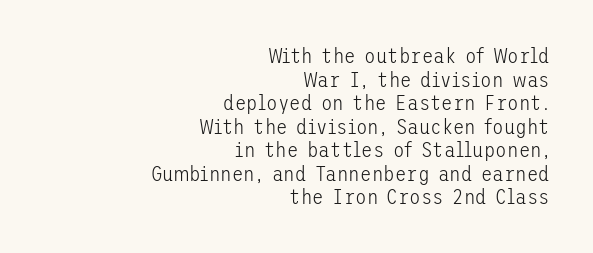
Line ends are locked; line starts wander. Letter spacing: default. Notice how descenders almost collide with the ascenders below — that's tight leading. The font's upright variant was chosen for this text. Any mark beneath the type? The region is blank.
